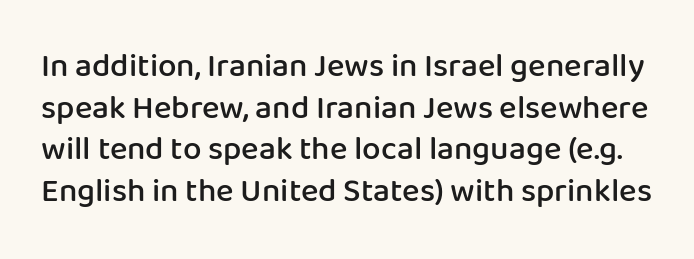
Q: Is the text bold? A: Semi-bold.
Q: Is the text italic (slanted)? A: No, it is upright.
Q: Is the typeface a serif or a sans-serif typeface? A: Sans-serif.
Q: Is the text underlined? A: No.
Q: Is the spacing between letters normal or unusually wide? A: Normal.
Q: Is the spacing between lines tight, normal or loose? A: Normal.
Q: Width (condensed, normal, or wide)? A: Normal.
Q: Stroke contrast? A: Low.
Q: x-height? A: Medium.
Q: Monospaced? A: No.
